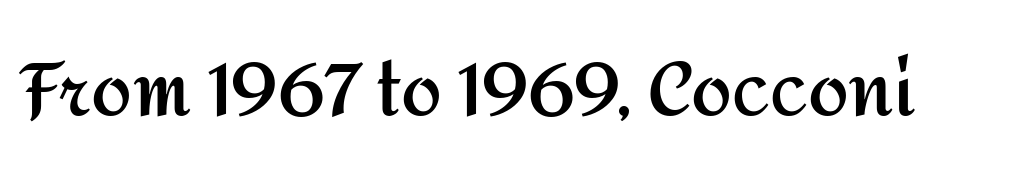
Q: Is the text bold? A: Yes.
Q: Is the text italic (slanted)? A: No, it is upright.
Q: Is the typeface a serif or a sans-serif typeface? A: Sans-serif.
Q: Is the text underlined? A: No.
Q: Is the spacing between letters normal or unusually wide? A: Normal.
Q: Width (condensed, normal, or wide)? A: Normal.
Q: Stroke contrast? A: Medium.
Q: x-height? A: Medium.
Q: Monospaced? A: No.
